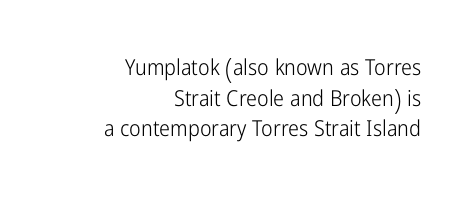
The image shows 22 px text type, upright; set right-aligned, normal line spacing (1.39x), normal letter spacing, not underlined.
